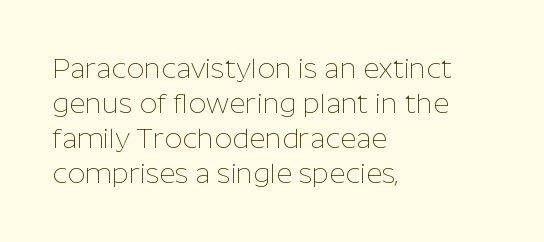
The image shows 28 px thin sans-serif type, upright; set left-aligned, normal line spacing (1.25x), normal letter spacing, not underlined; low stroke contrast and a medium x-height.
